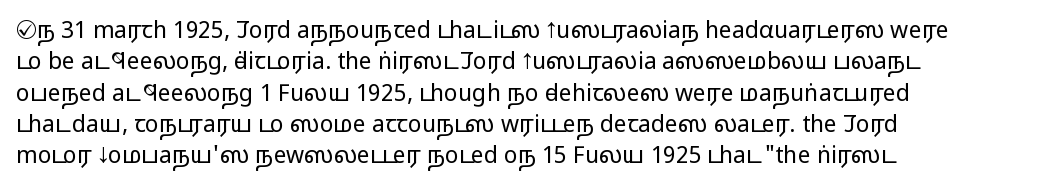
Q: Is the text bold? A: No.
Q: Is the text italic (slanted)? A: No, it is upright.
Q: Is the text underlined? A: No.
Q: How is the paragraph aligned? A: Left-aligned.
Q: Is the spacing between letters normal or unusually wide? A: Normal.
Q: Is the spacing between lines tight, normal or loose? A: Normal.
